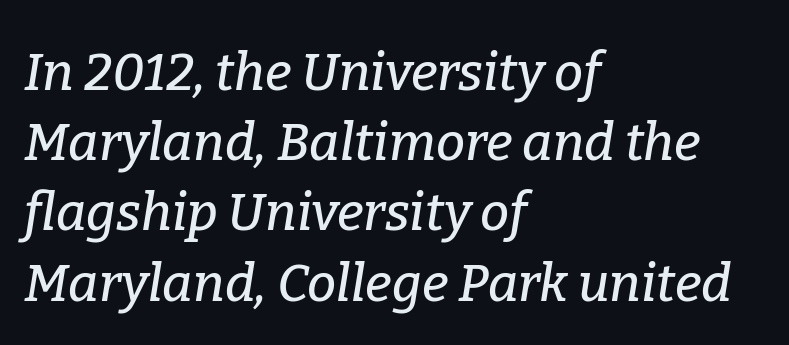
Q: Is the text italic (slanted)? A: Yes, it leans right by about 9 degrees.
Q: Is the typeface a serif or a sans-serif typeface? A: Serif.
Q: Is the text underlined? A: No.
Q: How is the paragraph aligned? A: Left-aligned.
Q: Is the spacing between letters normal or unusually wide? A: Normal.
Q: Is the spacing between lines tight, normal or loose? A: Normal.
Q: Width (condensed, normal, or wide)? A: Normal.
Q: Stroke contrast? A: Low.
Q: x-height? A: Medium.
Q: Monospaced? A: No.
